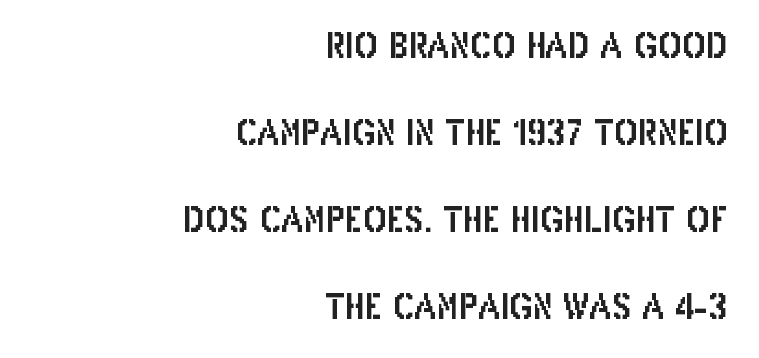
Rows of type keep a wide berth in the vertical direction. How are the letters spaced? Ordinarily, with no added tracking. The zone under the glyphs is completely vacant. The rag falls on the left side of this text block. Every character sits straight up, as roman type does.
